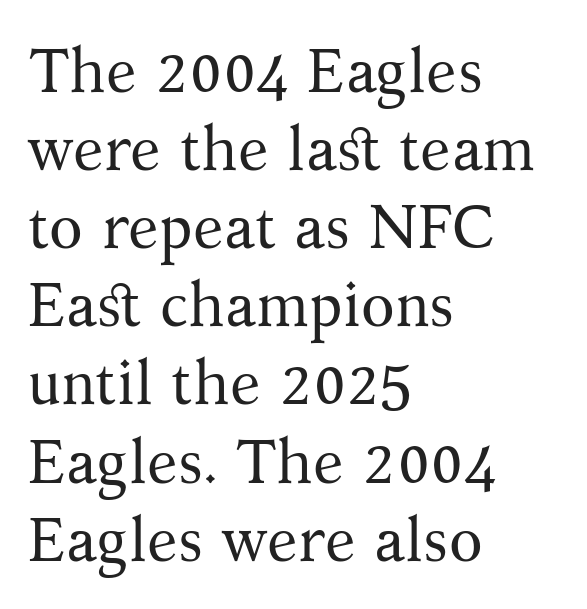
The image shows 62 px regular-weight serif type, upright; set left-aligned, normal line spacing (1.26x), normal letter spacing, not underlined; medium stroke contrast and a medium x-height.
